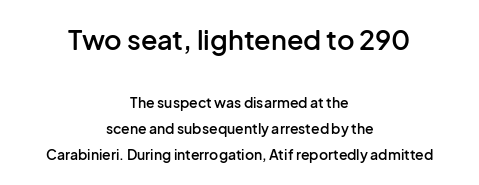
In this sample the first text group is rendered at the bigger scale. Caption: semibold face, moderately heavy strokes. The letters sit at their default tracking, neither squeezed nor spread. Just letters on the line, the space beneath them empty.
